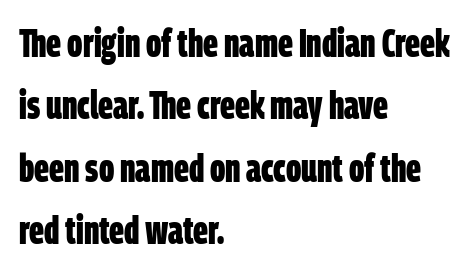
{"serif": "no", "bold": "yes", "weight": "bold", "width": "condensed", "stroke_contrast": "low", "x_height": "large", "monospaced": "no", "underline": "no", "align": "left", "line_spacing": "normal", "line_spacing_ratio": 1.6, "letter_spacing": "normal", "letter_spacing_em": 0.0, "glyph_px": 39}
